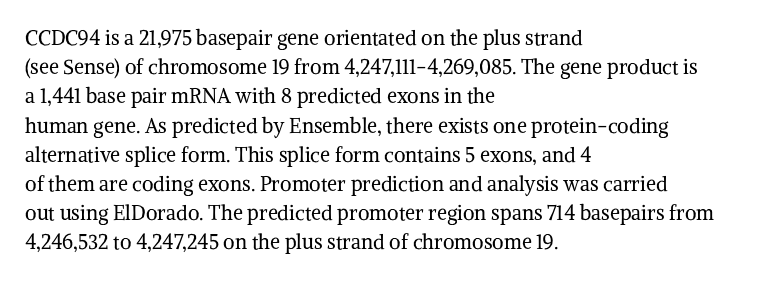
The image shows 20 px text type, upright; set left-aligned, normal line spacing (1.46x), normal letter spacing, not underlined.
